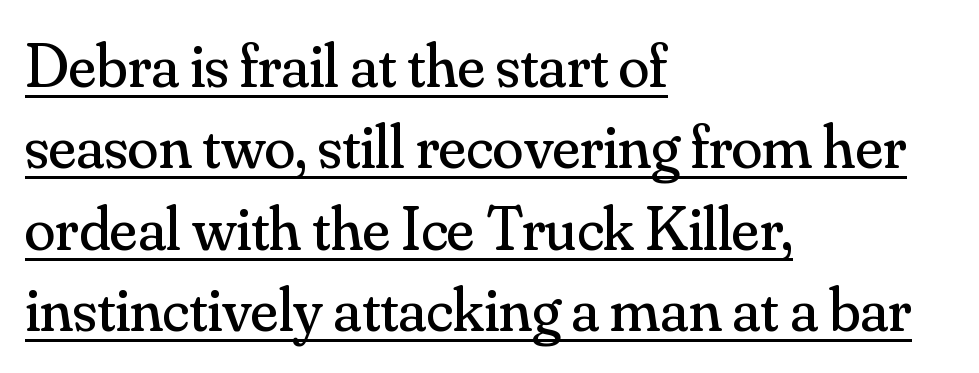
Posture: vertical. A typesetter would call this zero additional tracking. Descenders here cross a horizontal rule under the line. These glyphs show unthickened strokes, regular width or finer. These lines are rendered in a variable-pitch font. Typeset ragged right — the left edge is the straight one.
